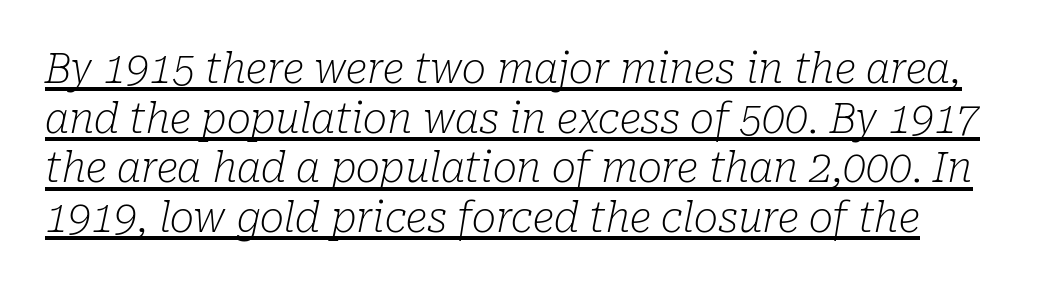
The typeface has the unassuming heft of standard copy or less. The rendered words wear a rule along their underside. Font category for this specimen: serif. The letters advance in unequal steps, a hallmark of proportional type. Observe the lean: these are italic letterforms. In terms of letterspacing, this is plain default setting.
